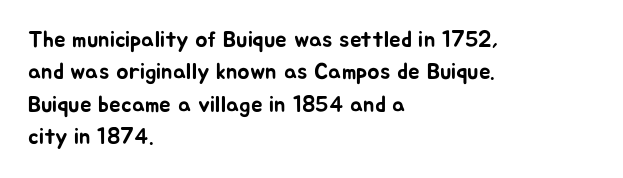
{"italic": "no", "underline": "no", "align": "left", "line_spacing": "normal", "line_spacing_ratio": 1.41, "letter_spacing": "normal", "letter_spacing_em": 0.0, "glyph_px": 23}
